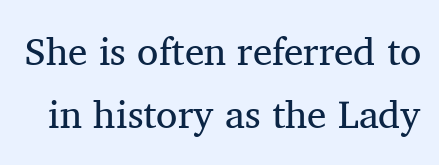
Q: Is the text bold? A: No.
Q: Is the text italic (slanted)? A: No, it is upright.
Q: Is the typeface a serif or a sans-serif typeface? A: Serif.
Q: Is the text underlined? A: No.
Q: Is the spacing between letters normal or unusually wide? A: Normal.
Q: Is the spacing between lines tight, normal or loose? A: Normal.
Q: Width (condensed, normal, or wide)? A: Normal.
Q: Stroke contrast? A: Medium.
Q: x-height? A: Medium.
Q: Monospaced? A: No.
